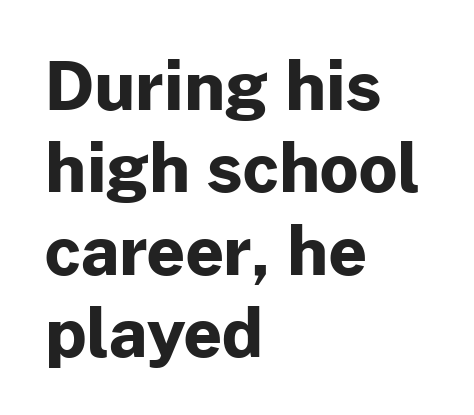
{"serif": "no", "italic": "no", "bold": "yes", "weight": "bold", "width": "normal", "stroke_contrast": "low", "x_height": "medium", "monospaced": "no", "underline": "no", "align": "left", "line_spacing_ratio": 1.23, "letter_spacing": "normal", "letter_spacing_em": 0.0, "glyph_px": 67}
